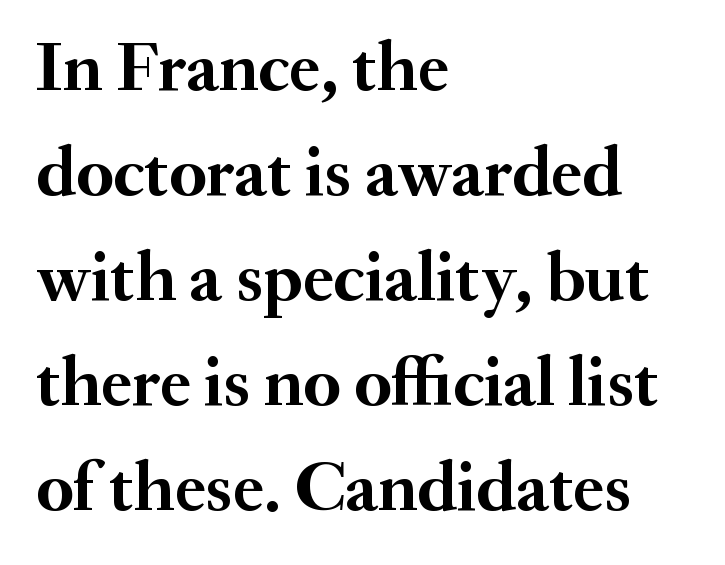
The image shows 71 px semibold serif type, upright; set left-aligned, normal line spacing (1.48x), normal letter spacing, not underlined; medium stroke contrast and a small x-height.
